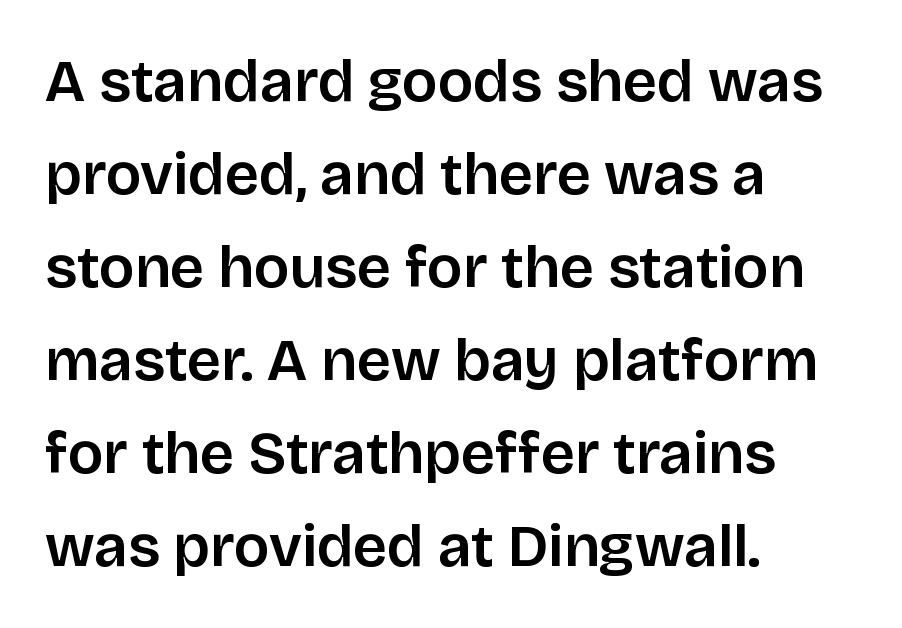
No feet cap the strokes, marking this as sans-serif type. The typography opts for an upright posture over an oblique one. Each word holds together tightly as a unit, with standard inter-letter gaps. The passage shown stacks its lines at a standard gap.
